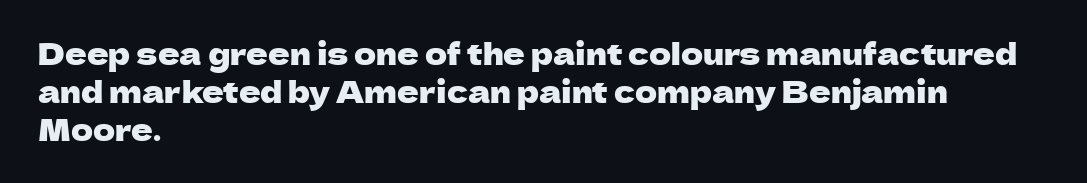
Q: Is the text italic (slanted)? A: No, it is upright.
Q: Is the typeface a serif or a sans-serif typeface? A: Sans-serif.
Q: Is the text underlined? A: No.
Q: How is the paragraph aligned? A: Left-aligned.
Q: Is the spacing between letters normal or unusually wide? A: Normal.
Q: Is the spacing between lines tight, normal or loose? A: Normal.
Q: Width (condensed, normal, or wide)? A: Normal.
Q: Stroke contrast? A: Low.
Q: x-height? A: Medium.
Q: Monospaced? A: No.
